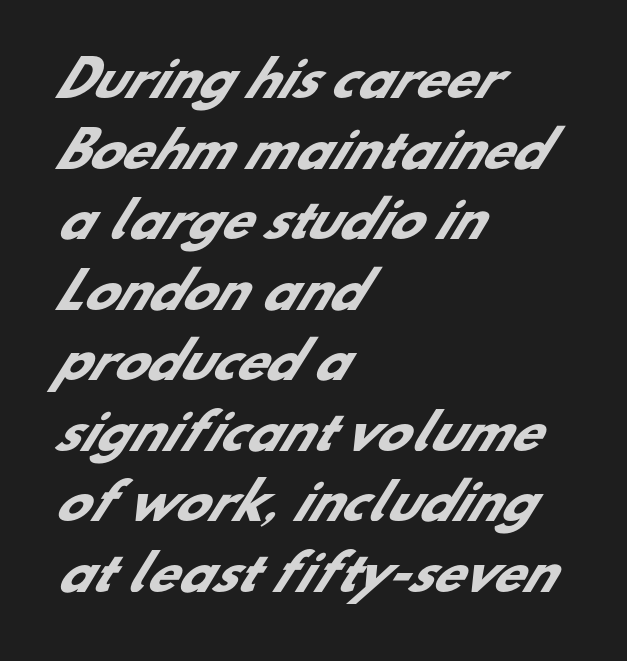
Q: Is the text bold? A: Yes.
Q: Is the typeface a serif or a sans-serif typeface? A: Sans-serif.
Q: Is the text underlined? A: No.
Q: How is the paragraph aligned? A: Left-aligned.
Q: Is the spacing between letters normal or unusually wide? A: Normal.
Q: Is the spacing between lines tight, normal or loose? A: Normal.
Q: Width (condensed, normal, or wide)? A: Normal.
Q: Stroke contrast? A: Low.
Q: x-height? A: Small.
Q: Monospaced? A: No.
